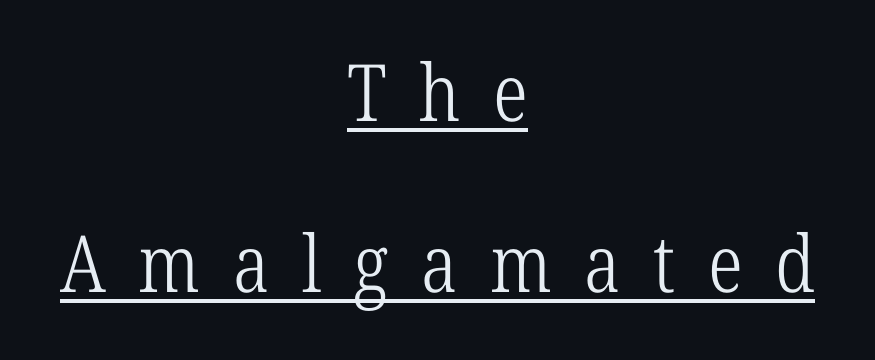
Baseline-to-baseline distance is far greater than the letter height. Words appear elongated and porous because spacing is wide. A centered setting, common on invitations and titles, is used for this passage. The glyphs in this specimen are seriffed.
